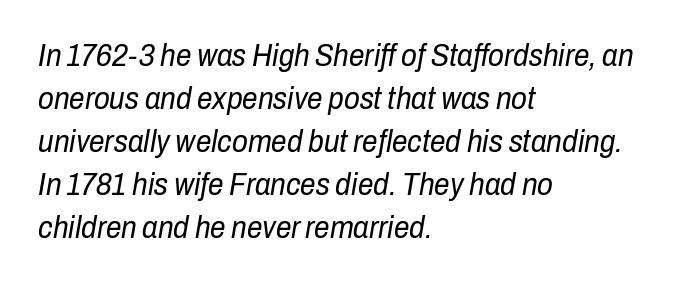
{"italic": "yes", "lean": "right", "slant_degrees": 10, "bold": "no", "weight": "regular", "width": "condensed", "stroke_contrast": "low", "x_height": "medium", "monospaced": "no", "underline": "no", "align": "left", "line_spacing": "normal", "line_spacing_ratio": 1.39, "letter_spacing": "normal", "letter_spacing_em": 0.0, "glyph_px": 31}
